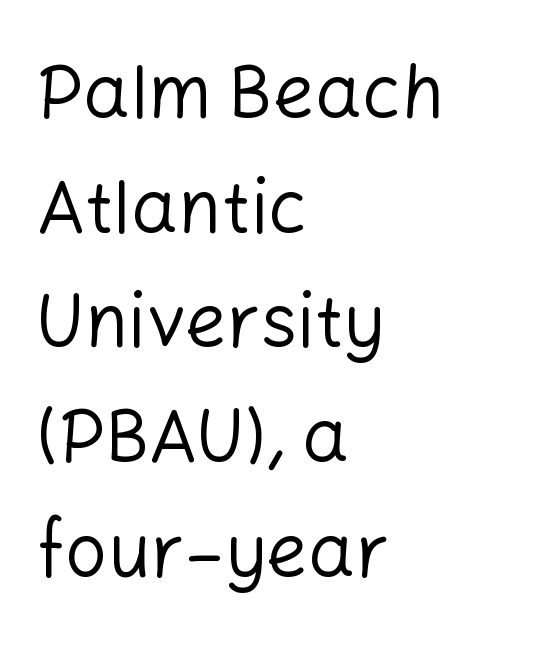
The image shows 74 px regular-weight sans-serif type, upright; set left-aligned, normal line spacing (1.55x), normal letter spacing, not underlined; low stroke contrast and a medium x-height.
